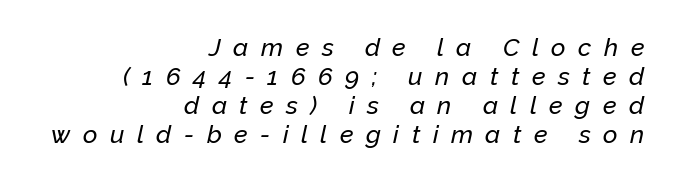
Clear beneath every line of the passage. Compared with ordinary roman type, these characters are visibly tilted. The compositor pushed each line to the right boundary. Substantial extra tracking has been applied to these lines.
